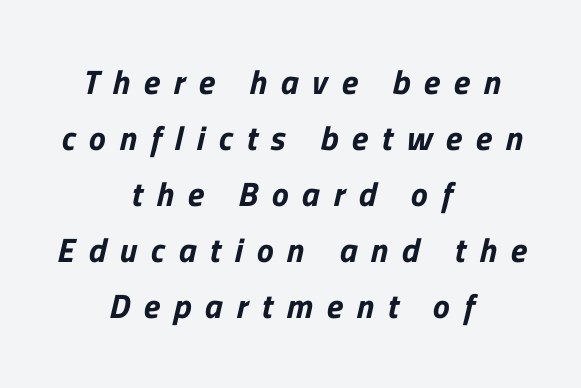
The image shows 34 px sans-serif type; set centered, normal line spacing (1.65x), unusually wide letter spacing (+0.4 em), not underlined; low stroke contrast and a medium x-height.
